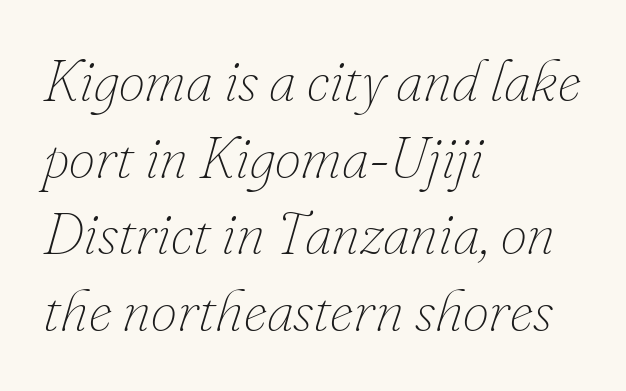
{"italic": "yes", "lean": "right", "slant_degrees": 16, "bold": "no", "weight": "thin", "width": "normal", "stroke_contrast": "low", "x_height": "small", "monospaced": "no", "underline": "no", "align": "left", "line_spacing": "normal", "line_spacing_ratio": 1.3, "letter_spacing": "normal", "letter_spacing_em": 0.0, "glyph_px": 59}
